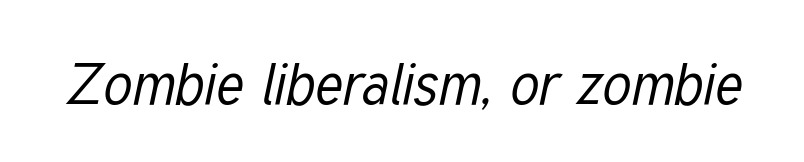
The glyphs look as if they've been sheared to an angle. The weight tops out at a normal text grade. Varying glyph widths throughout — classic text-font behaviour. Look at the tracking — it's just the regular setting, nothing added.
